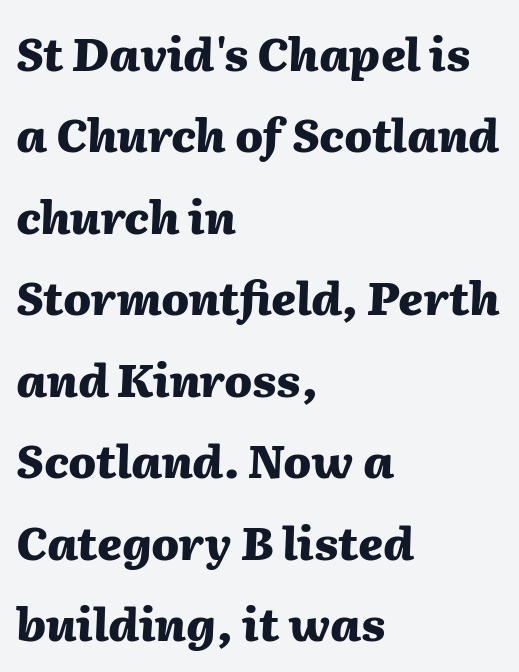
Decoration check: the copy has no underline. If you drew a line through each stem, it would be angled. You could call the tracking neutral — neither tight nor loose. Typographic density is high because the face is bold. The letters advance in unequal steps, a hallmark of proportional type.
